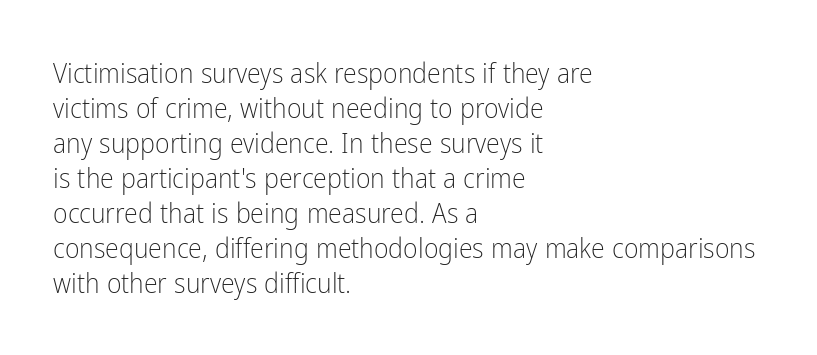
Q: Is the text bold? A: No.
Q: Is the text italic (slanted)? A: No, it is upright.
Q: Is the typeface a serif or a sans-serif typeface? A: Sans-serif.
Q: Is the text underlined? A: No.
Q: How is the paragraph aligned? A: Left-aligned.
Q: Is the spacing between letters normal or unusually wide? A: Normal.
Q: Is the spacing between lines tight, normal or loose? A: Normal.
Q: Width (condensed, normal, or wide)? A: Condensed.
Q: Stroke contrast? A: Low.
Q: x-height? A: Medium.
Q: Monospaced? A: No.
